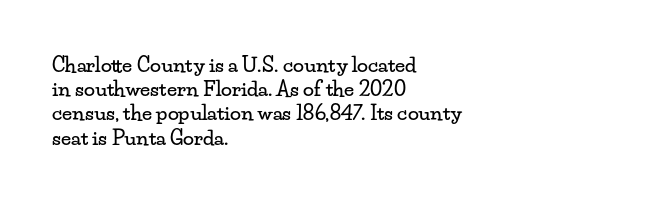
{"italic": "no", "underline": "no", "align": "left", "line_spacing_ratio": 1.21, "letter_spacing": "normal", "letter_spacing_em": 0.0, "glyph_px": 20}
